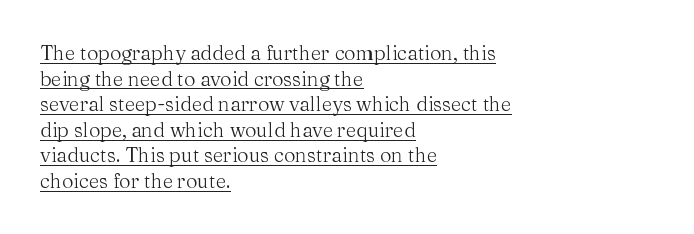
{"italic": "no", "bold": "no", "underline": "yes", "align": "left", "line_spacing": "normal", "line_spacing_ratio": 1.28, "letter_spacing": "normal", "letter_spacing_em": 0.0, "glyph_px": 20}
